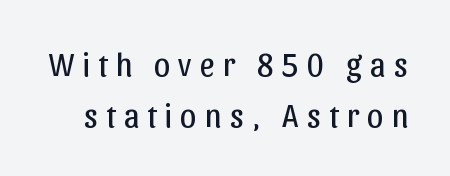
{"serif": "no", "italic": "no", "bold": "no", "weight": "regular", "width": "normal", "stroke_contrast": "low", "x_height": "medium", "monospaced": "no", "underline": "no", "line_spacing": "normal", "line_spacing_ratio": 1.55, "letter_spacing": "wide", "letter_spacing_em": 0.24, "glyph_px": 33}
